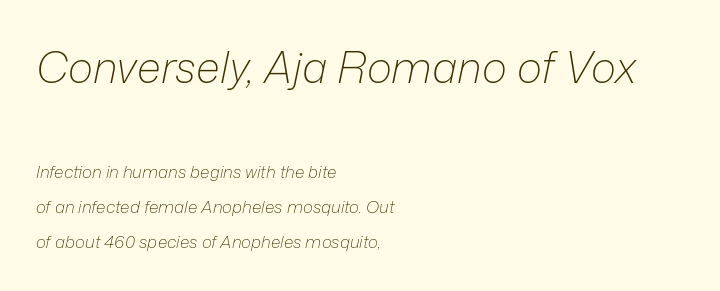
Q: Is the text bold? A: No.
Q: Is the text italic (slanted)? A: Yes, it leans right by about 12 degrees.
Q: Is the text underlined? A: No.
Q: How is the paragraph aligned? A: Left-aligned.
Q: Is the spacing between letters normal or unusually wide? A: Normal.
Q: Is the spacing between lines tight, normal or loose? A: Loose.
Q: Which block of text is set in a larger size, the first (top) or the second (bottom)? A: The first (top) one.
Q: Width (condensed, normal, or wide)? A: Normal.
Q: Stroke contrast? A: Low.
Q: x-height? A: Medium.
Q: Monospaced? A: No.
